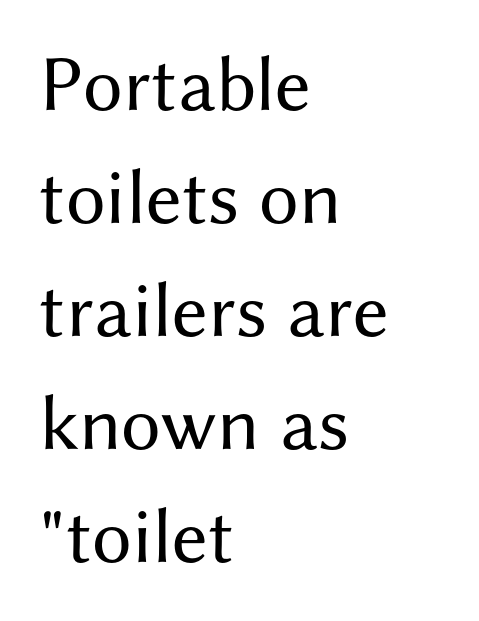
The words here are not underlined. Letter spacing: default. Nothing heavy about these letters — not bold at all. The text block is weighted toward the left margin, trailing off unevenly rightward. Observe the absence of serifs on each vertical stroke in this sample.
